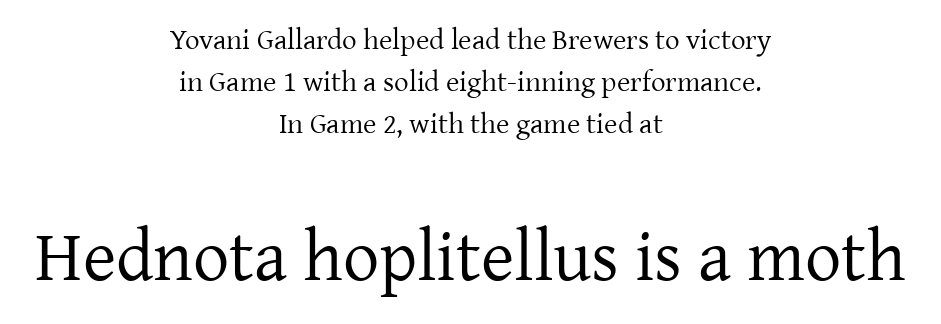
If you squint, the bottom block still reads clearly — it's the larger of the two. These lines were composed using upright roman letters. This sample uses a serif face. The horizontal fit of the characters is conventional and even. Whoever set this chose a conventional vertical rhythm.
